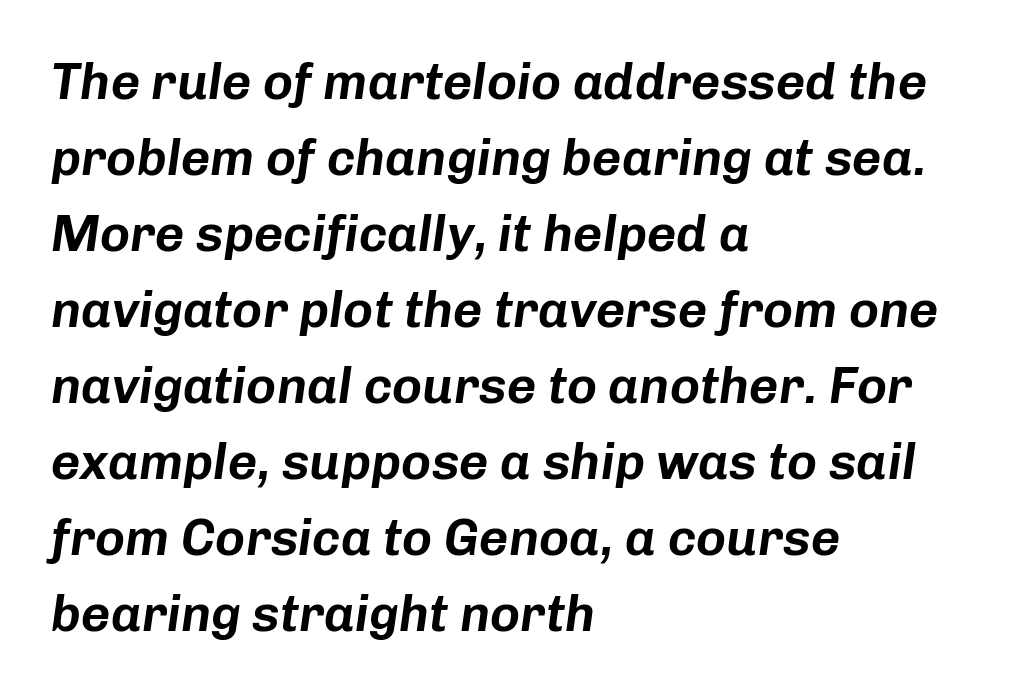
The passage shown is typed in a proportional face where columns would drift. Tall strokes in this sample are angled rather than plumb. These lines sit exactly where default settings would place them. Nobody drew a line under any word here.
